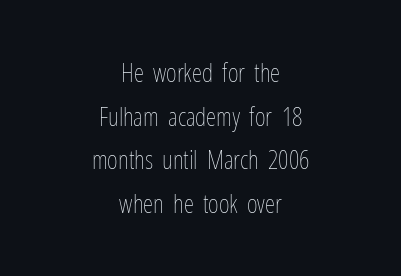
Q: Is the text bold? A: No.
Q: Is the text italic (slanted)? A: No, it is upright.
Q: Is the text underlined? A: No.
Q: How is the paragraph aligned? A: Centered.
Q: Is the spacing between letters normal or unusually wide? A: Normal.
Q: Is the spacing between lines tight, normal or loose? A: Normal.
